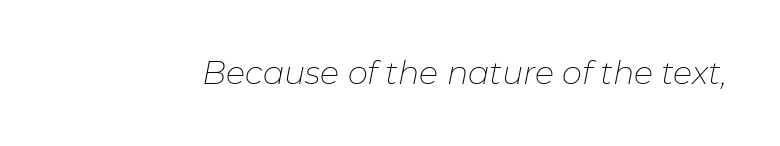
Q: Is the text bold? A: No.
Q: Is the text italic (slanted)? A: Yes, it leans right by about 11 degrees.
Q: Is the text underlined? A: No.
Q: Is the spacing between letters normal or unusually wide? A: Normal.
Q: Width (condensed, normal, or wide)? A: Normal.
Q: Stroke contrast? A: Low.
Q: x-height? A: Medium.
Q: Monospaced? A: No.
